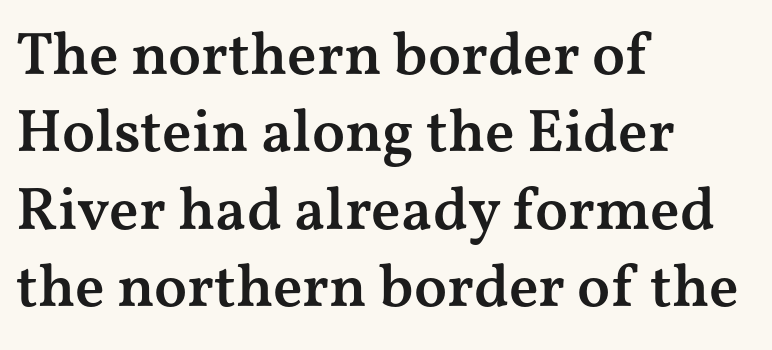
Q: Is the text bold? A: Semi-bold.
Q: Is the text italic (slanted)? A: No, it is upright.
Q: Is the typeface a serif or a sans-serif typeface? A: Serif.
Q: Is the text underlined? A: No.
Q: How is the paragraph aligned? A: Left-aligned.
Q: Is the spacing between letters normal or unusually wide? A: Normal.
Q: Is the spacing between lines tight, normal or loose? A: Normal.
Q: Width (condensed, normal, or wide)? A: Wide.
Q: Stroke contrast? A: Medium.
Q: x-height? A: Medium.
Q: Monospaced? A: No.
